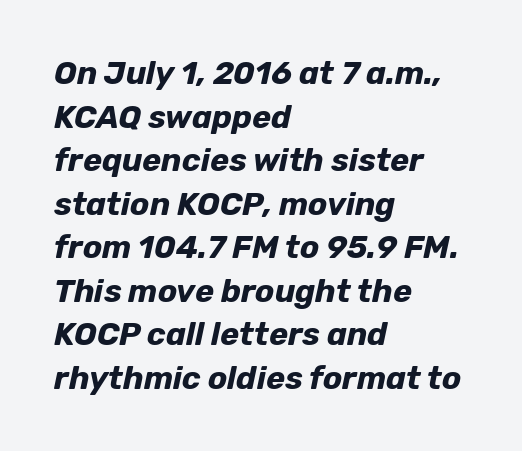
{"italic": "yes", "lean": "right", "slant_degrees": 12, "bold": "yes", "weight": "bold", "width": "normal", "stroke_contrast": "low", "x_height": "medium", "monospaced": "no", "underline": "no", "align": "left", "line_spacing": "normal", "line_spacing_ratio": 1.36, "letter_spacing": "normal", "letter_spacing_em": 0.0, "glyph_px": 32}
